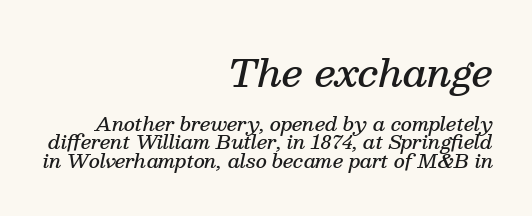
The passage is arranged like a letterhead date or caption credit — flush right. Typographically, this falls in the serif category. This sample has the flowing, uneven cadence of proportional lettering. Observe the lean: these are italic letterforms. These lines keep a tight, regular rhythm from letter to letter. Students, observe: this is what under-led, compact text looks like.
